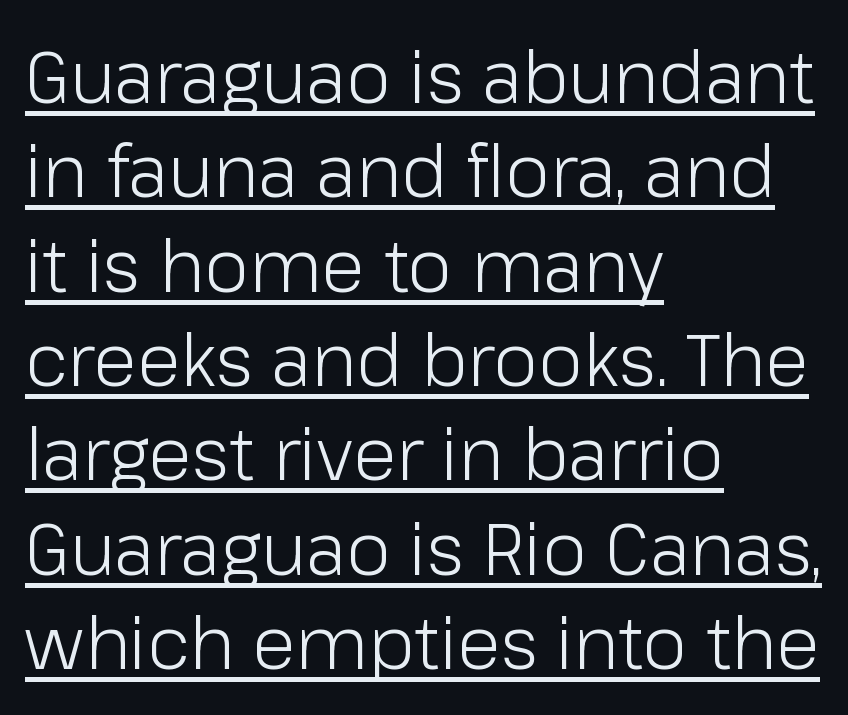
Q: Is the text bold? A: No.
Q: Is the text italic (slanted)? A: No, it is upright.
Q: Is the typeface a serif or a sans-serif typeface? A: Sans-serif.
Q: Is the text underlined? A: Yes.
Q: How is the paragraph aligned? A: Left-aligned.
Q: Is the spacing between letters normal or unusually wide? A: Normal.
Q: Is the spacing between lines tight, normal or loose? A: Normal.
Q: Width (condensed, normal, or wide)? A: Normal.
Q: Stroke contrast? A: Low.
Q: x-height? A: Medium.
Q: Monospaced? A: No.
